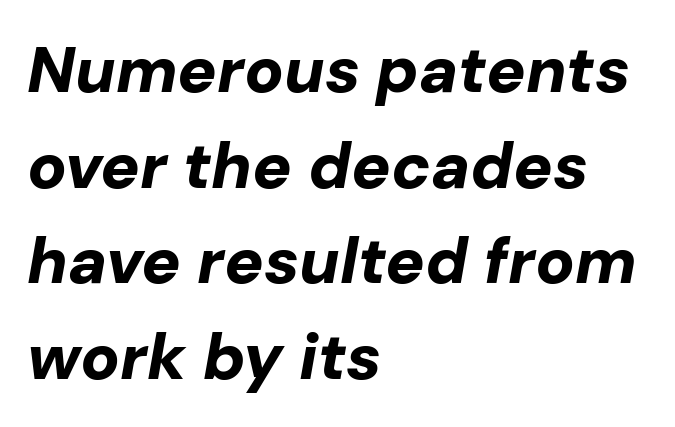
The image shows 65 px bold type, italic (leaning right); set left-aligned, normal line spacing (1.47x), normal letter spacing, not underlined; low stroke contrast and a medium x-height.
